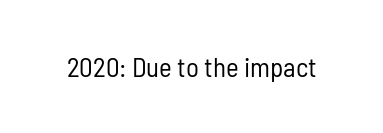
Has an underline been added? It has not. The type is set solid horizontally, with unmodified tracking. The characters are drawn with everyday or finer stroke widths. Every character sits straight up, as roman type does.
